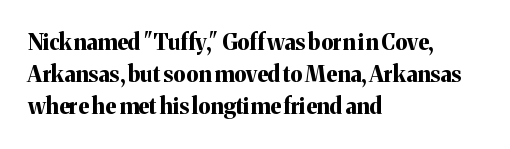
These lines were composed using upright roman letters. Bare-footed words on every line. The vertical gap from one line to the next is medium. Leftover space on each line is placed entirely after the last word. The line texture is even and compact thanks to regular tracking.
